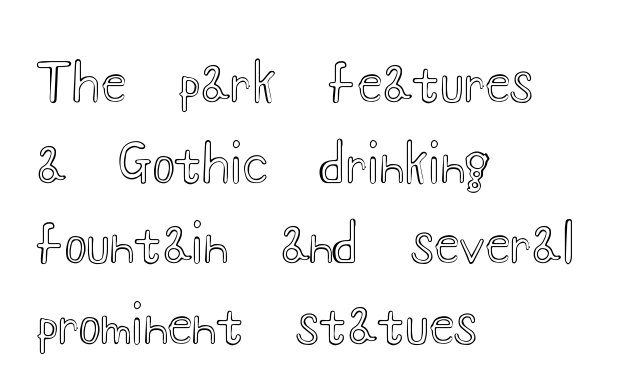
{"italic": "no", "width": "wide", "x_height": "small", "monospaced": "no", "underline": "no", "align": "left", "line_spacing": "normal", "line_spacing_ratio": 1.55, "letter_spacing": "normal", "letter_spacing_em": 0.0, "glyph_px": 52}
